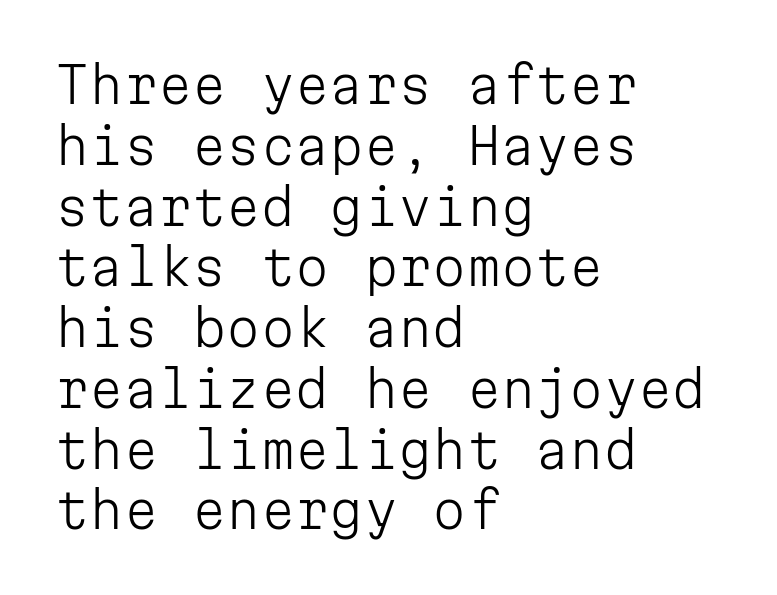
{"serif": "no", "italic": "no", "bold": "no", "weight": "light", "width": "normal", "stroke_contrast": "low", "x_height": "medium", "monospaced": "yes", "underline": "no", "align": "left", "line_spacing_ratio": 1.24, "letter_spacing": "normal", "letter_spacing_em": 0.0, "glyph_px": 49}
